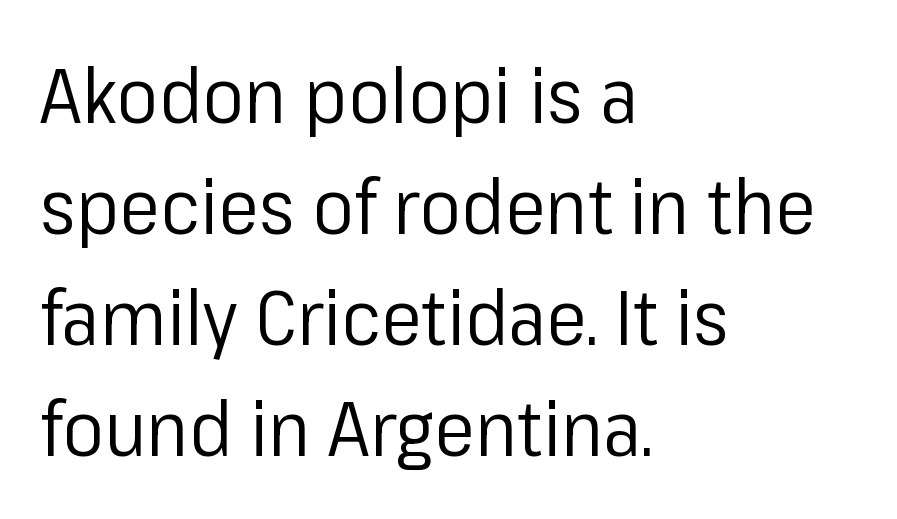
{"serif": "no", "italic": "no", "bold": "no", "weight": "regular", "width": "normal", "stroke_contrast": "low", "x_height": "medium", "monospaced": "no", "underline": "no", "align": "left", "line_spacing": "normal", "line_spacing_ratio": 1.44, "letter_spacing": "normal", "letter_spacing_em": 0.0, "glyph_px": 77}
